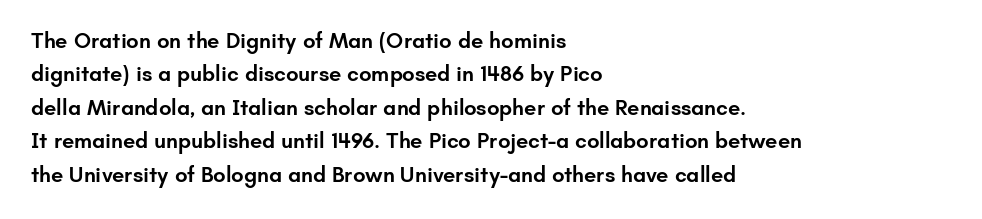
{"italic": "no", "bold": "semi", "underline": "no", "align": "left", "line_spacing": "normal", "line_spacing_ratio": 1.52, "letter_spacing": "normal", "letter_spacing_em": 0.0, "glyph_px": 22}
